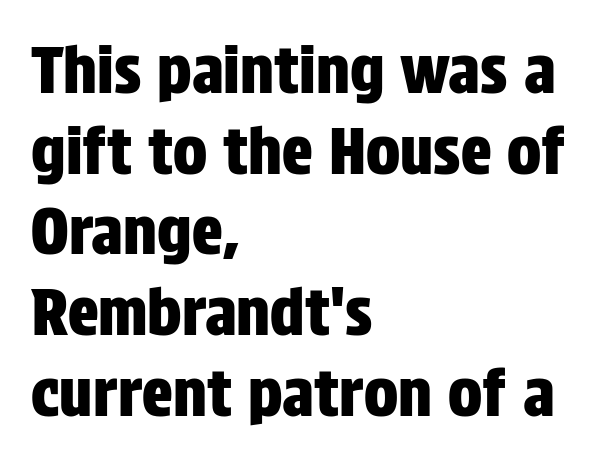
Posture: straight, roman, zero tilt. Descenders are the only things crossing below the line. This sample is left-justified, so line endings fall wherever the words run out. Inter-character spacing is left at the font's built-in metrics. How would I describe the line gaps? Plain and ordinary. Nothing sits at the stroke ends, so this counts as sans-serif.
